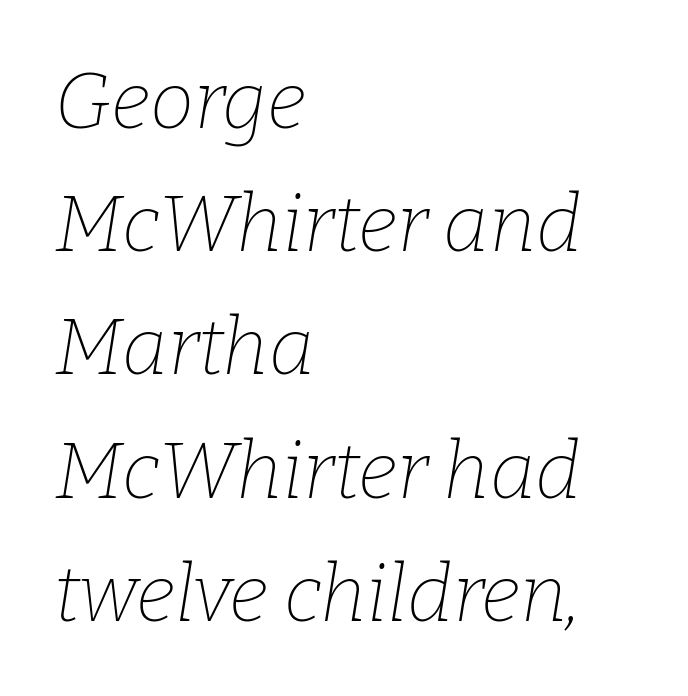
This sample uses a serif face. Letters have the restrained weight of plain body copy at most. Inter-character spacing is left at the font's built-in metrics. These lines stack with their left ends in a neat column. Any mark beneath the type? The region is blank. The specimen reads as italic at a glance.
